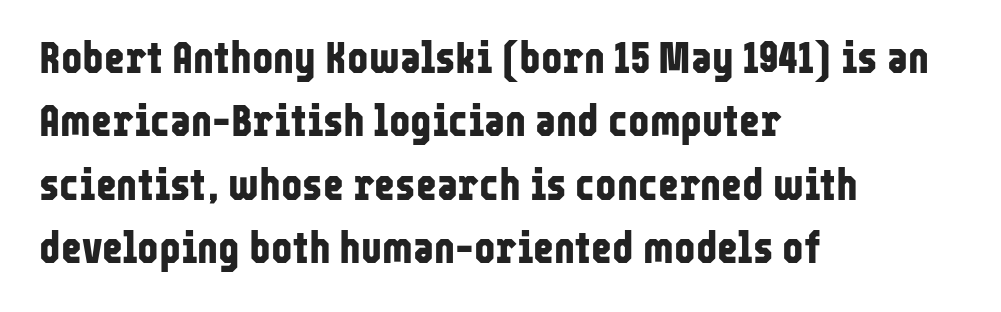
Q: Is the text bold? A: Yes.
Q: Is the text italic (slanted)? A: No, it is upright.
Q: Is the typeface a serif or a sans-serif typeface? A: Sans-serif.
Q: Is the text underlined? A: No.
Q: How is the paragraph aligned? A: Left-aligned.
Q: Is the spacing between letters normal or unusually wide? A: Normal.
Q: Is the spacing between lines tight, normal or loose? A: Normal.
Q: Width (condensed, normal, or wide)? A: Condensed.
Q: Stroke contrast? A: Low.
Q: x-height? A: Medium.
Q: Monospaced? A: No.
